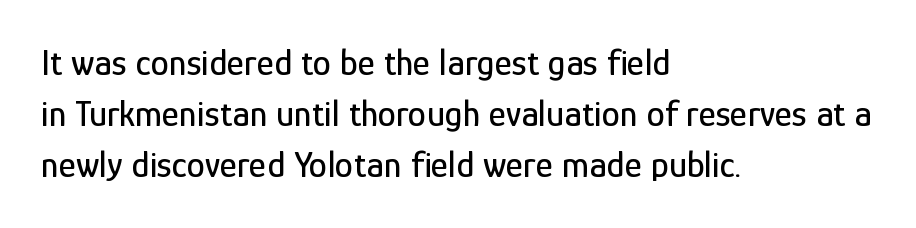
The image shows 37 px condensed sans-serif type, upright; set left-aligned, normal line spacing (1.38x), normal letter spacing, not underlined; low stroke contrast and a medium x-height.
